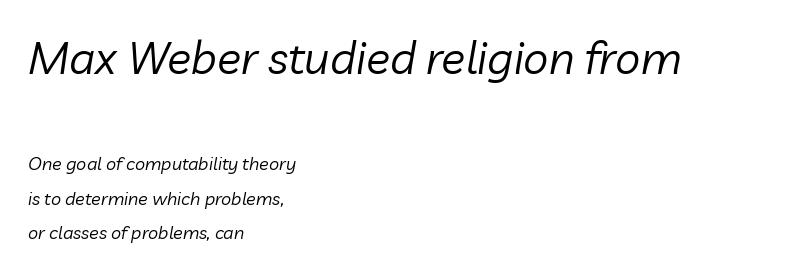
The image shows 45 px regular-weight type, italic (leaning right); set left-aligned, loose line spacing (1.93x), normal letter spacing, not underlined; the first (top) block is 2.5x larger; low stroke contrast and a medium x-height.
